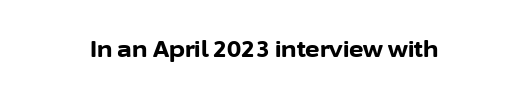
Q: Is the text bold? A: Yes.
Q: Is the text italic (slanted)? A: No, it is upright.
Q: Is the text underlined? A: No.
Q: Is the spacing between letters normal or unusually wide? A: Normal.
